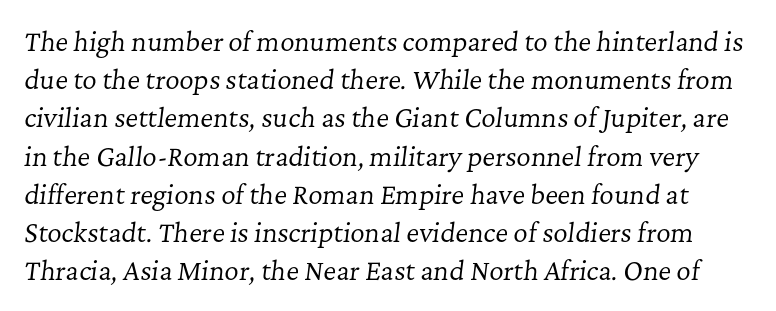
Would a proofreader flag this as italicized? Yes. Rule under the text: the space is simply empty. Quick note: interline space is typical. A light-to-regular cut is what we see here.
